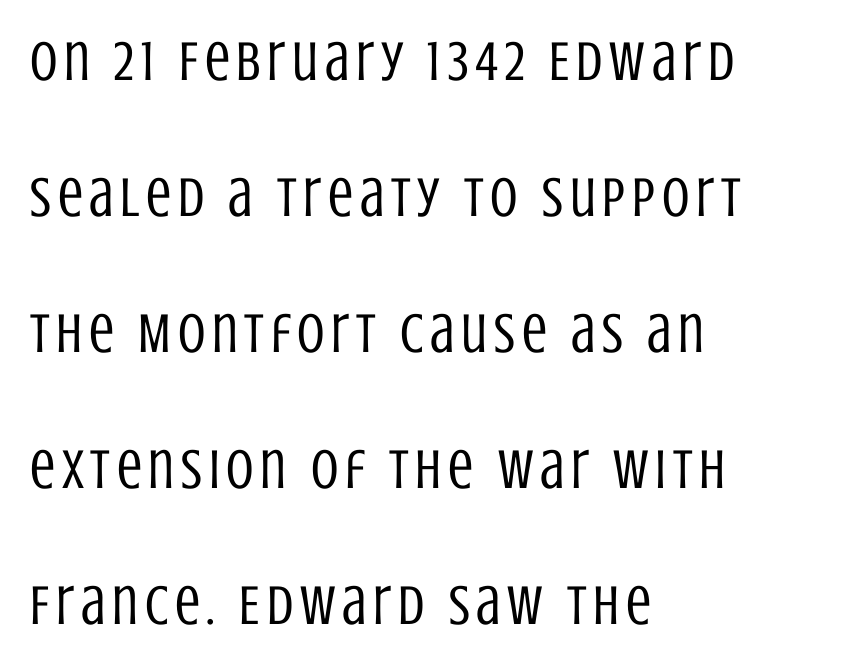
Q: Is the text bold? A: No.
Q: Is the text italic (slanted)? A: No, it is upright.
Q: Is the typeface a serif or a sans-serif typeface? A: Sans-serif.
Q: Is the text underlined? A: No.
Q: How is the paragraph aligned? A: Left-aligned.
Q: Is the spacing between lines tight, normal or loose? A: Loose.
Q: Width (condensed, normal, or wide)? A: Condensed.
Q: Stroke contrast? A: Low.
Q: x-height? A: Large.
Q: Monospaced? A: No.
